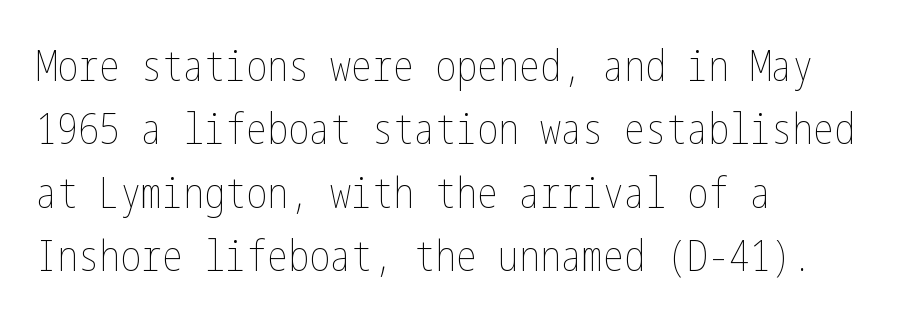
{"italic": "no", "bold": "no", "weight": "thin", "width": "condensed", "stroke_contrast": "low", "x_height": "medium", "underline": "no", "align": "left", "line_spacing": "normal", "line_spacing_ratio": 1.51, "letter_spacing": "normal", "letter_spacing_em": 0.0, "glyph_px": 42}
